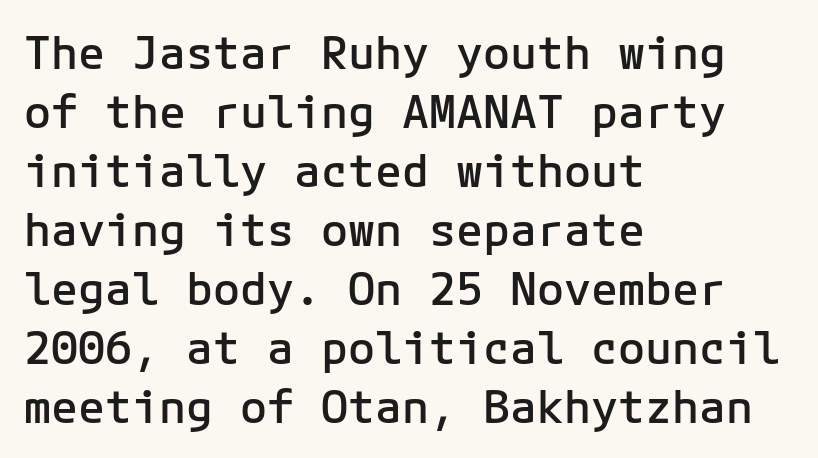
Q: Is the text bold? A: Semi-bold.
Q: Is the text italic (slanted)? A: No, it is upright.
Q: Is the typeface a serif or a sans-serif typeface? A: Sans-serif.
Q: Is the text underlined? A: No.
Q: How is the paragraph aligned? A: Left-aligned.
Q: Is the spacing between letters normal or unusually wide? A: Normal.
Q: Is the spacing between lines tight, normal or loose? A: Normal.
Q: Width (condensed, normal, or wide)? A: Normal.
Q: Stroke contrast? A: Low.
Q: x-height? A: Medium.
